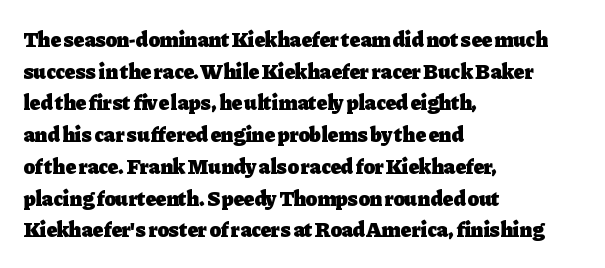
The image shows 21 px bold type, upright; set left-aligned, normal line spacing (1.51x), normal letter spacing, not underlined.
